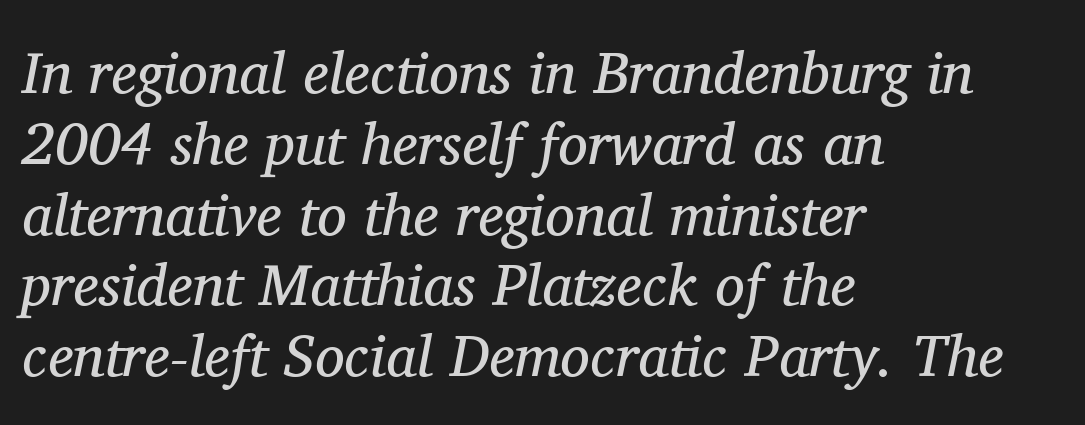
Weight: in the light-to-regular range. The glyphs look as if they've been sheared to an angle. Spacing verdict: proportional, widths tailored to each character. Underlining? Definitely not there. Yep, those are serifs on the letters. All the whitespace from short lines collects on the right.
